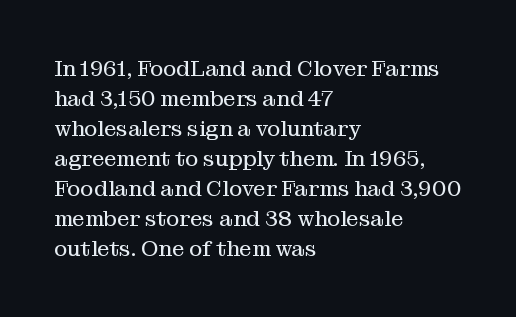
Q: Is the text bold? A: No.
Q: Is the text italic (slanted)? A: No, it is upright.
Q: Is the text underlined? A: No.
Q: How is the paragraph aligned? A: Left-aligned.
Q: Is the spacing between letters normal or unusually wide? A: Normal.
Q: Is the spacing between lines tight, normal or loose? A: Normal.
